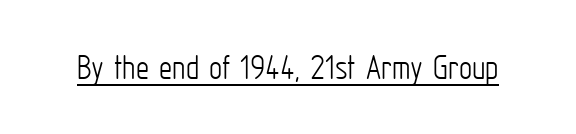
Q: Is the text bold? A: No.
Q: Is the text italic (slanted)? A: No, it is upright.
Q: Is the typeface a serif or a sans-serif typeface? A: Sans-serif.
Q: Is the text underlined? A: Yes.
Q: Is the spacing between letters normal or unusually wide? A: Normal.
Q: Width (condensed, normal, or wide)? A: Condensed.
Q: Stroke contrast? A: Low.
Q: x-height? A: Medium.
Q: Monospaced? A: No.
